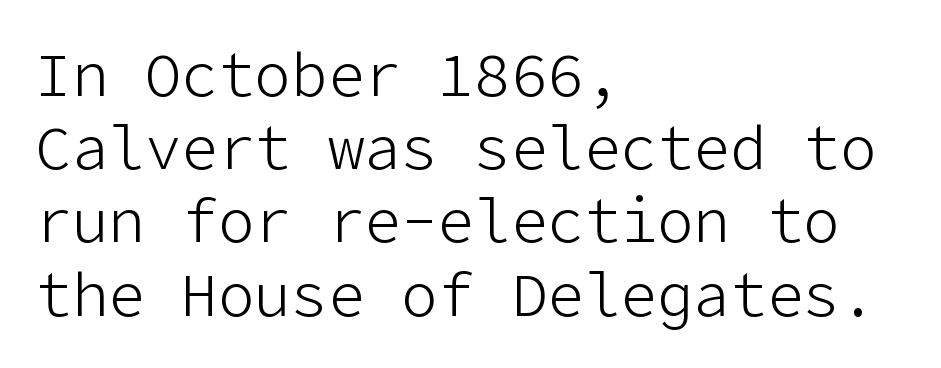
{"serif": "no", "italic": "no", "bold": "no", "weight": "light", "width": "normal", "stroke_contrast": "low", "x_height": "medium", "underline": "no", "align": "left", "line_spacing_ratio": 1.2, "letter_spacing": "normal", "letter_spacing_em": 0.0, "glyph_px": 61}
